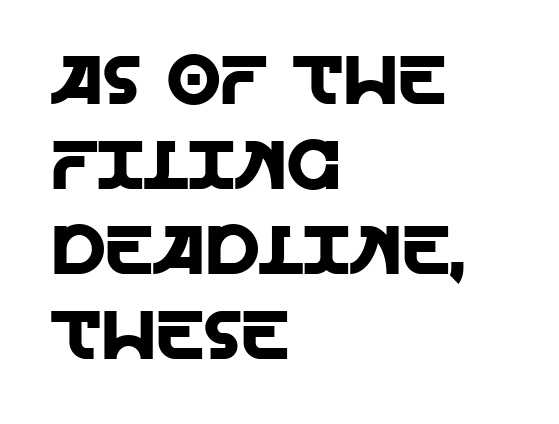
The letters stand upright; this is a roman face. Alignment: flush left. Proportional: the letters do not fall into vertical columns. No extra tracking has been applied to these lines. Decoration check: the copy has no underline.
